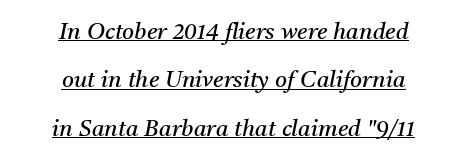
The image shows 23 px text type, italic (leaning right); set centered, loose line spacing (2.1x), normal letter spacing, underlined.
